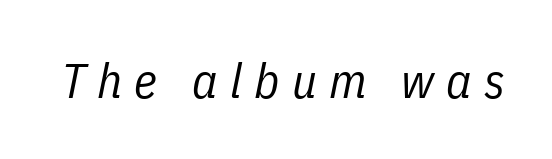
{"italic": "yes", "lean": "right", "slant_degrees": 11, "bold": "no", "weight": "regular", "width": "condensed", "stroke_contrast": "low", "x_height": "medium", "monospaced": "no", "underline": "no", "letter_spacing": "wide", "letter_spacing_em": 0.25, "glyph_px": 49}
